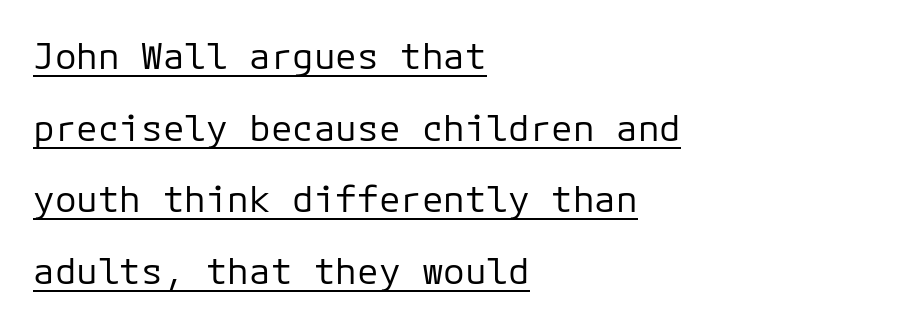
{"serif": "no", "italic": "no", "bold": "no", "weight": "regular", "width": "normal", "stroke_contrast": "low", "x_height": "medium", "underline": "yes", "align": "left", "line_spacing": "loose", "line_spacing_ratio": 1.99, "letter_spacing": "normal", "letter_spacing_em": 0.0, "glyph_px": 36}
